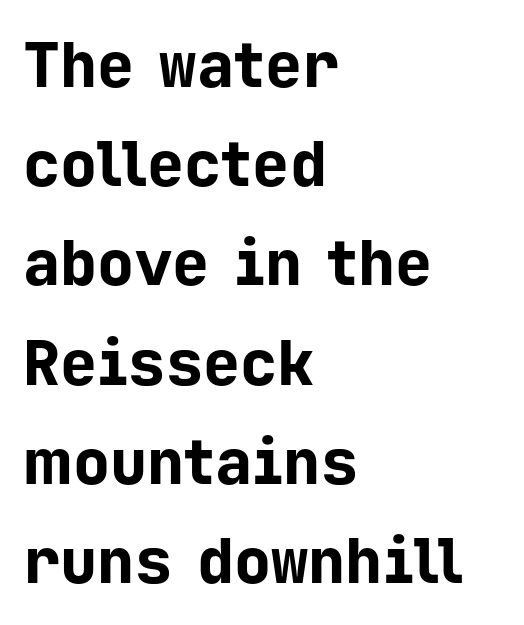
Q: Is the text bold? A: Yes.
Q: Is the text italic (slanted)? A: No, it is upright.
Q: Is the typeface a serif or a sans-serif typeface? A: Sans-serif.
Q: Is the text underlined? A: No.
Q: How is the paragraph aligned? A: Left-aligned.
Q: Is the spacing between letters normal or unusually wide? A: Normal.
Q: Is the spacing between lines tight, normal or loose? A: Normal.
Q: Width (condensed, normal, or wide)? A: Normal.
Q: Stroke contrast? A: Low.
Q: x-height? A: Medium.
Q: Monospaced? A: Yes.
